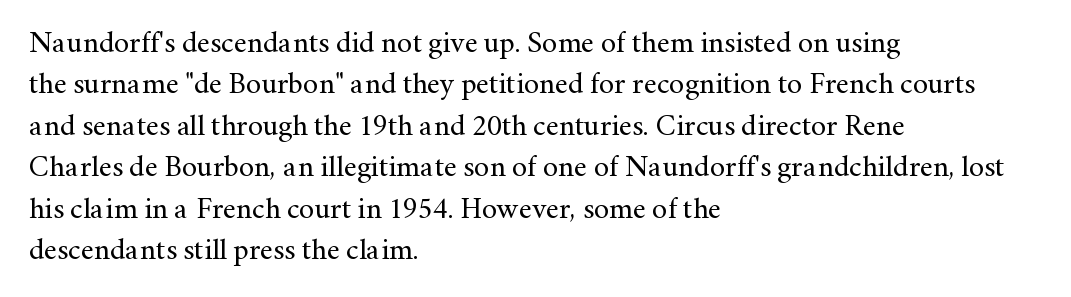
{"serif": "yes", "italic": "no", "bold": "no", "weight": "regular", "width": "normal", "stroke_contrast": "medium", "x_height": "small", "monospaced": "no", "underline": "no", "align": "left", "line_spacing": "normal", "line_spacing_ratio": 1.38, "letter_spacing": "normal", "letter_spacing_em": 0.0, "glyph_px": 30}
